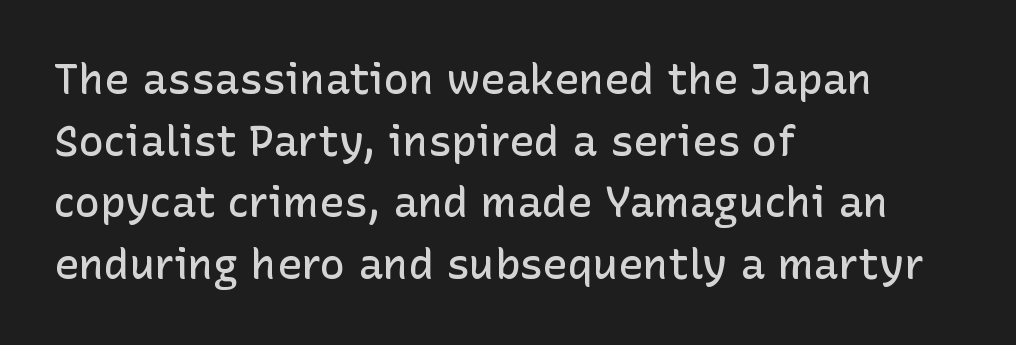
The font family rendered here belongs to the sans-serif group. The face used here is proportionally spaced, like ordinary book or web type. The letters are semibold — heavier than regular but short of a full bold. Caption: standard tracking, unaltered. Teacher's note: observe the even left margin — that is flush-left alignment. Italic: no, the glyphs are upright roman.
